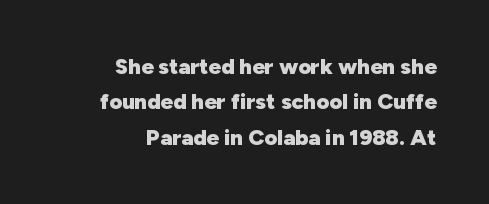
Whoever set this chose a conventional vertical rhythm. If you drew a line through each stem, it would be perfectly vertical. These lines are set flush right with a ragged left edge. Does extra space separate the letters? No, they use regular spacing.
